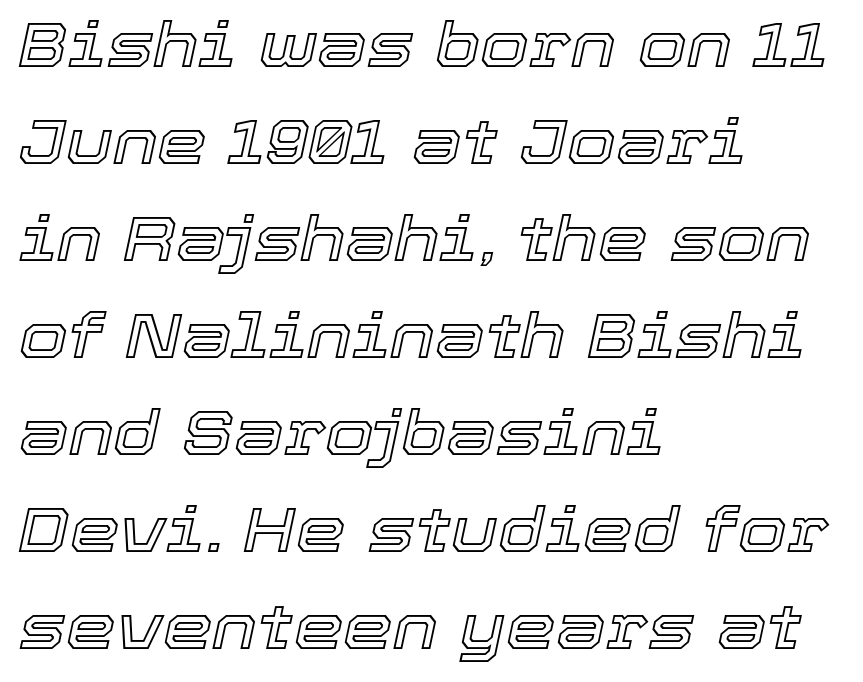
Q: Is the text italic (slanted)? A: Yes, it leans right by about 12 degrees.
Q: Is the text underlined? A: No.
Q: How is the paragraph aligned? A: Left-aligned.
Q: Is the spacing between letters normal or unusually wide? A: Normal.
Q: Is the spacing between lines tight, normal or loose? A: Normal.
Q: Width (condensed, normal, or wide)? A: Normal.
Q: x-height? A: Medium.
Q: Monospaced? A: No.
